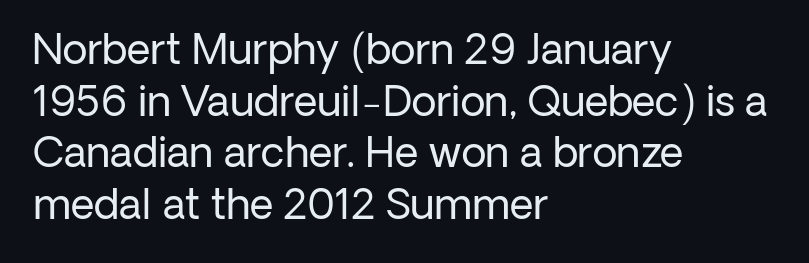
The image shows 41 px regular-weight sans-serif type, upright; set left-aligned, normal line spacing (1.26x), normal letter spacing, not underlined; low stroke contrast and a medium x-height.
